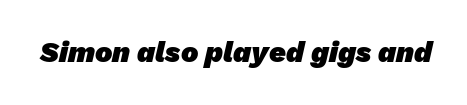
Q: Is the text bold? A: Yes.
Q: Is the typeface a serif or a sans-serif typeface? A: Sans-serif.
Q: Is the text underlined? A: No.
Q: Is the spacing between letters normal or unusually wide? A: Normal.
Q: Width (condensed, normal, or wide)? A: Normal.
Q: Stroke contrast? A: Low.
Q: x-height? A: Medium.
Q: Monospaced? A: No.
